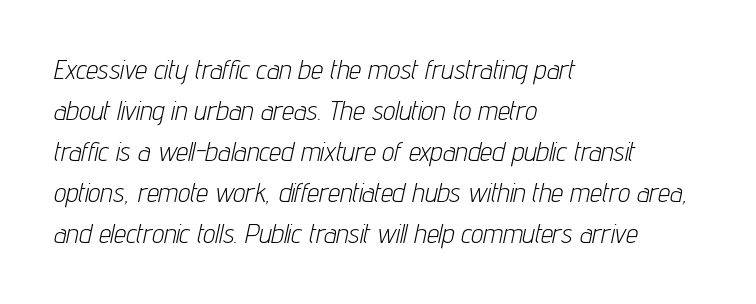
{"italic": "yes", "lean": "right", "slant_degrees": 12, "bold": "no", "underline": "no", "align": "left", "line_spacing": "normal", "line_spacing_ratio": 1.52, "letter_spacing": "normal", "letter_spacing_em": 0.0, "glyph_px": 27}
